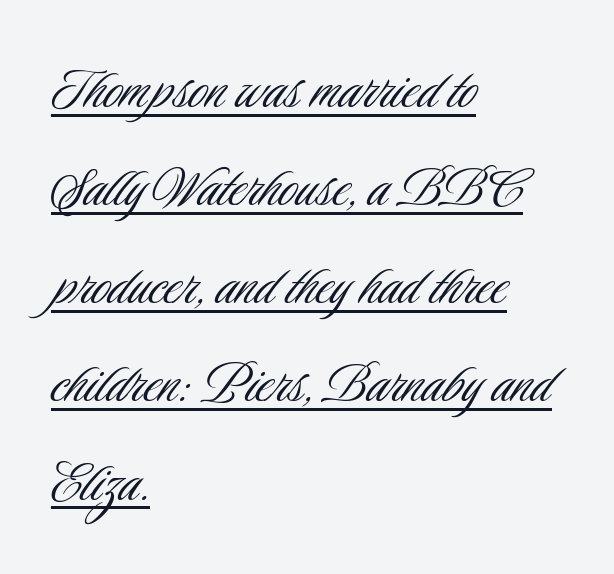
The image shows 65 px light, condensed sans-serif type; set left-aligned, normal line spacing (1.51x), normal letter spacing, underlined; low stroke contrast and a small x-height.
